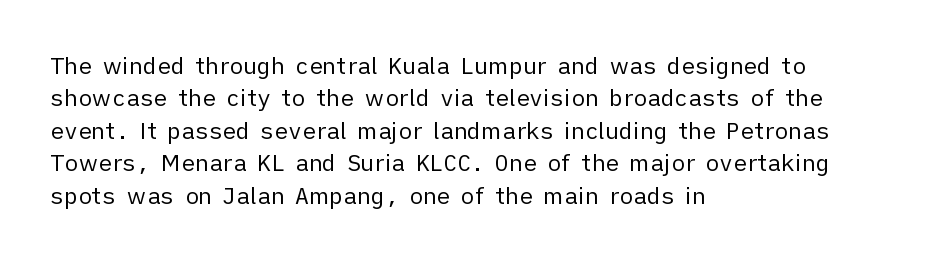
Q: Is the text bold? A: No.
Q: Is the text italic (slanted)? A: No, it is upright.
Q: Is the text underlined? A: No.
Q: How is the paragraph aligned? A: Left-aligned.
Q: Is the spacing between letters normal or unusually wide? A: Normal.
Q: Is the spacing between lines tight, normal or loose? A: Normal.
